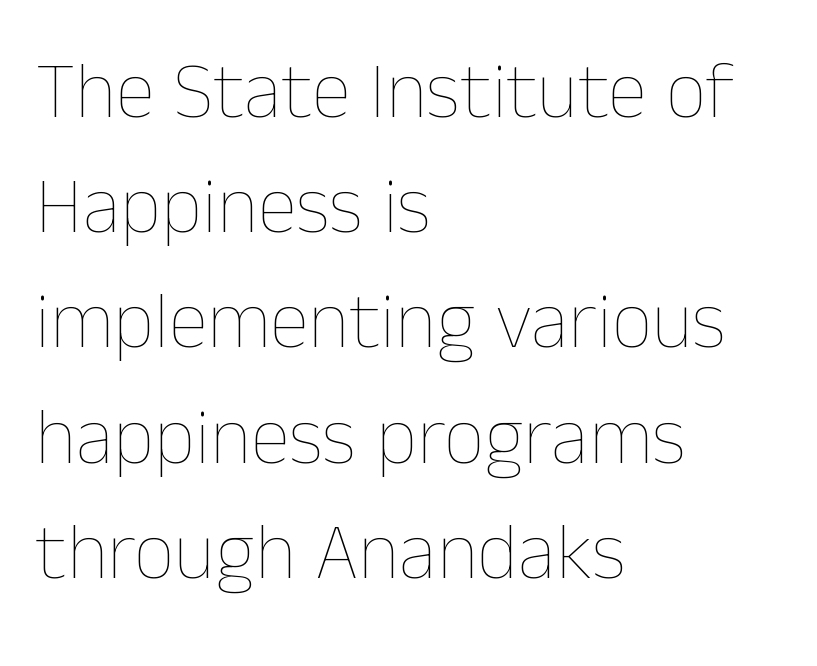
Q: Is the text bold? A: No.
Q: Is the text italic (slanted)? A: No, it is upright.
Q: Is the text underlined? A: No.
Q: How is the paragraph aligned? A: Left-aligned.
Q: Is the spacing between letters normal or unusually wide? A: Normal.
Q: Is the spacing between lines tight, normal or loose? A: Normal.
Q: Width (condensed, normal, or wide)? A: Normal.
Q: Stroke contrast? A: Low.
Q: x-height? A: Medium.
Q: Monospaced? A: No.
